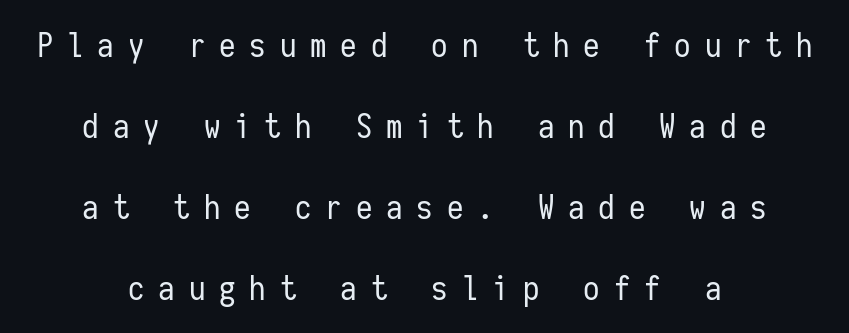
In terms of leading, this rendering errs on the spacious side. Students, note that the glyphs here are deliberately spaced far apart. No italicization has been applied; the sample stays upright. No heavy texture on the line: the type isn't bold. Bare-footed words on every line. Unlike a traditional serif, this face leaves its strokes unadorned.
